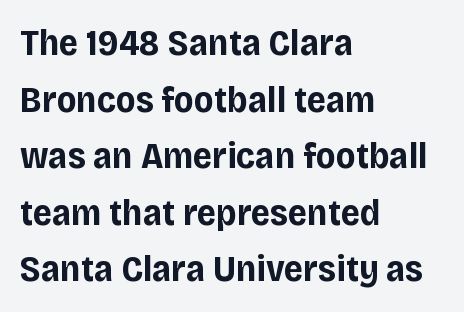
The image shows 37 px bold sans-serif type, upright; set left-aligned, normal line spacing (1.53x), normal letter spacing, not underlined; low stroke contrast and a large x-height.
